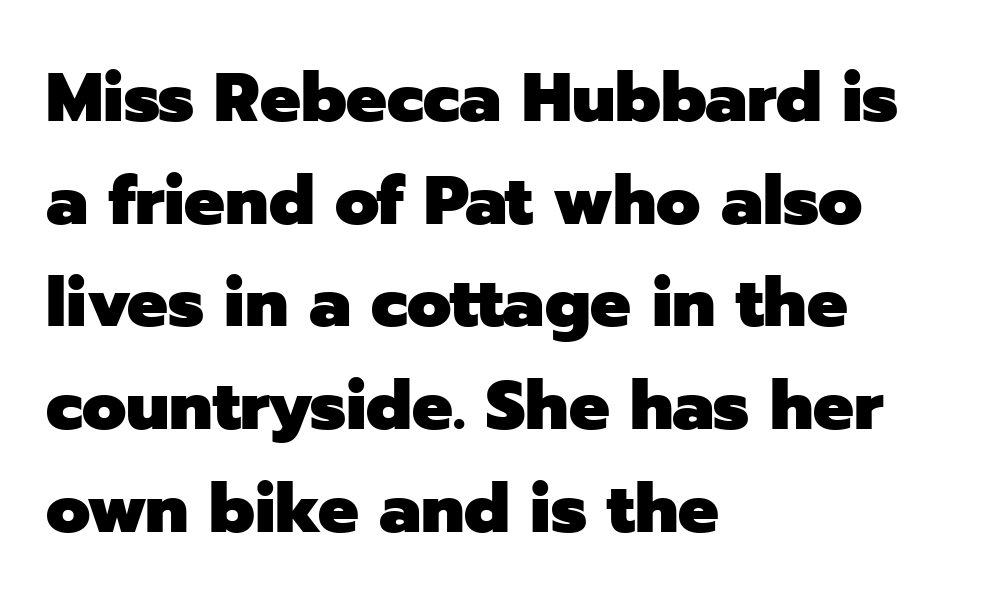
Q: Is the text bold? A: Yes.
Q: Is the text italic (slanted)? A: No, it is upright.
Q: Is the typeface a serif or a sans-serif typeface? A: Sans-serif.
Q: Is the text underlined? A: No.
Q: How is the paragraph aligned? A: Left-aligned.
Q: Is the spacing between letters normal or unusually wide? A: Normal.
Q: Is the spacing between lines tight, normal or loose? A: Normal.
Q: Width (condensed, normal, or wide)? A: Normal.
Q: Stroke contrast? A: Low.
Q: x-height? A: Medium.
Q: Monospaced? A: No.
